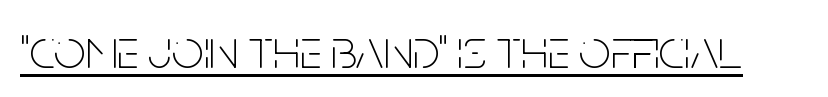
{"serif": "no", "italic": "no", "bold": "no", "weight": "thin", "width": "condensed", "stroke_contrast": "low", "x_height": "large", "monospaced": "no", "underline": "yes", "letter_spacing": "normal", "letter_spacing_em": 0.0, "glyph_px": 56}
